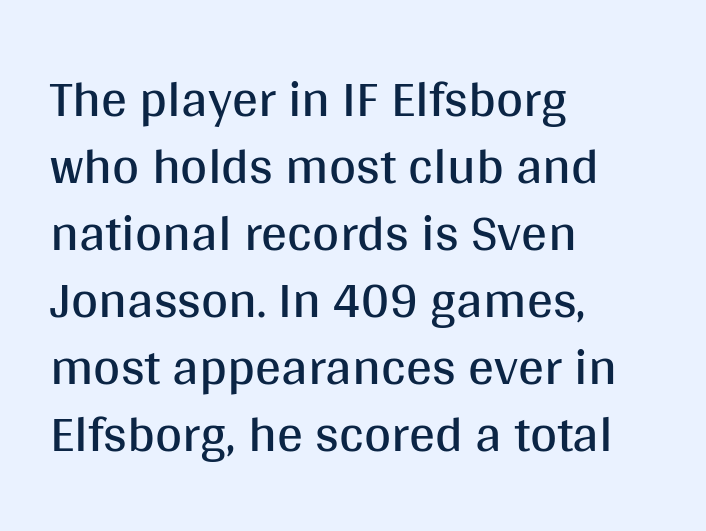
Q: Is the text bold? A: No.
Q: Is the text italic (slanted)? A: No, it is upright.
Q: Is the typeface a serif or a sans-serif typeface? A: Sans-serif.
Q: Is the text underlined? A: No.
Q: How is the paragraph aligned? A: Left-aligned.
Q: Is the spacing between letters normal or unusually wide? A: Normal.
Q: Is the spacing between lines tight, normal or loose? A: Normal.
Q: Width (condensed, normal, or wide)? A: Normal.
Q: Stroke contrast? A: Medium.
Q: x-height? A: Large.
Q: Monospaced? A: No.
